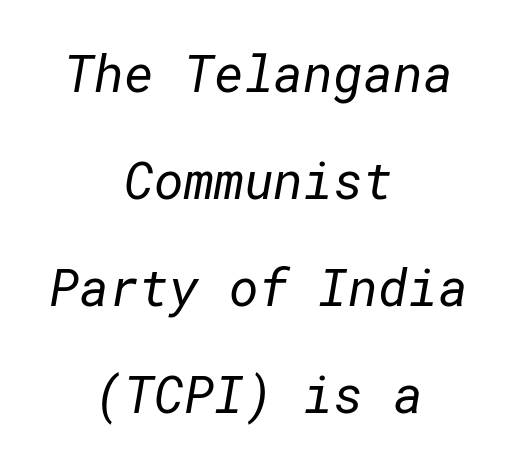
Q: Is the text bold? A: No.
Q: Is the typeface a serif or a sans-serif typeface? A: Sans-serif.
Q: Is the text underlined? A: No.
Q: How is the paragraph aligned? A: Centered.
Q: Is the spacing between letters normal or unusually wide? A: Normal.
Q: Is the spacing between lines tight, normal or loose? A: Loose.
Q: Width (condensed, normal, or wide)? A: Normal.
Q: Stroke contrast? A: Low.
Q: x-height? A: Medium.
